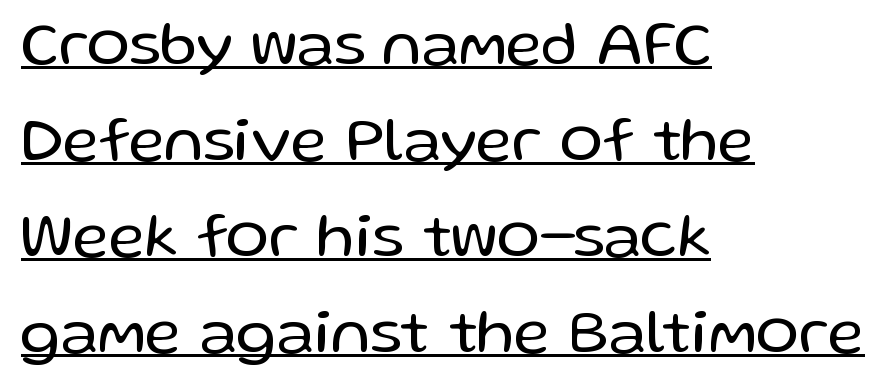
Q: Is the text bold? A: No.
Q: Is the text italic (slanted)? A: No, it is upright.
Q: Is the typeface a serif or a sans-serif typeface? A: Sans-serif.
Q: Is the text underlined? A: Yes.
Q: How is the paragraph aligned? A: Left-aligned.
Q: Is the spacing between letters normal or unusually wide? A: Normal.
Q: Is the spacing between lines tight, normal or loose? A: Normal.
Q: Width (condensed, normal, or wide)? A: Normal.
Q: Stroke contrast? A: Low.
Q: x-height? A: Medium.
Q: Monospaced? A: No.
